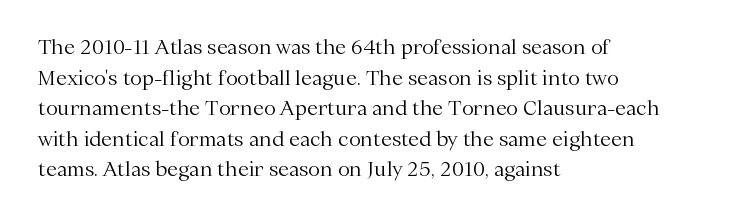
If you drew a line through each stem, it would be perfectly vertical. Students, observe: this is what conventionally led text looks like. Alignment: flush left. Decoration check: the copy has no underline.
